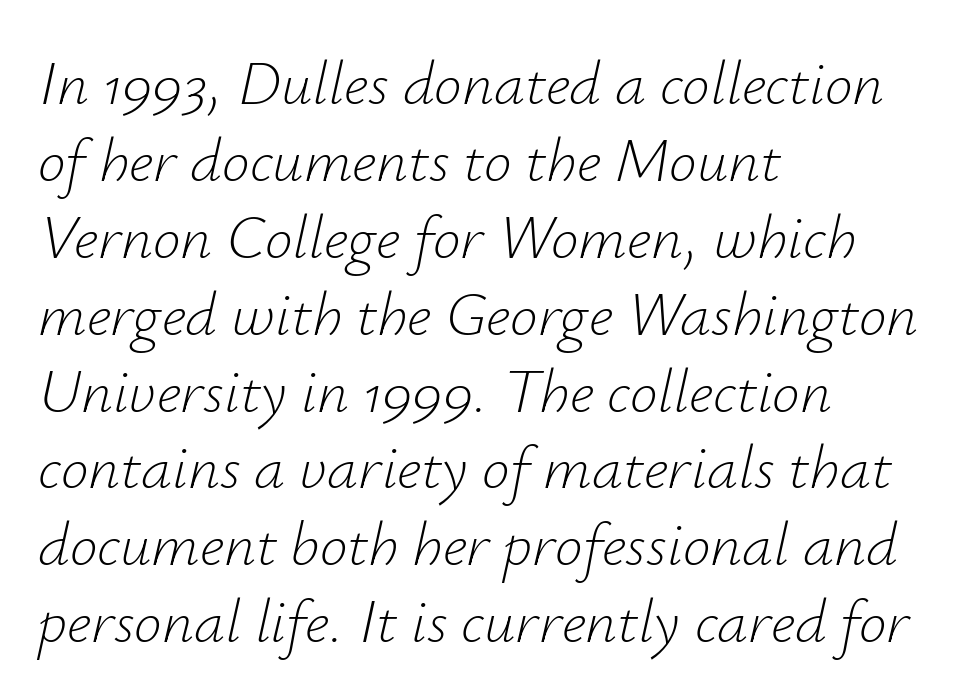
Q: Is the text bold? A: No.
Q: Is the text italic (slanted)? A: Yes, it leans right by about 12 degrees.
Q: Is the text underlined? A: No.
Q: How is the paragraph aligned? A: Left-aligned.
Q: Is the spacing between letters normal or unusually wide? A: Normal.
Q: Width (condensed, normal, or wide)? A: Normal.
Q: Stroke contrast? A: Low.
Q: x-height? A: Small.
Q: Monospaced? A: No.
